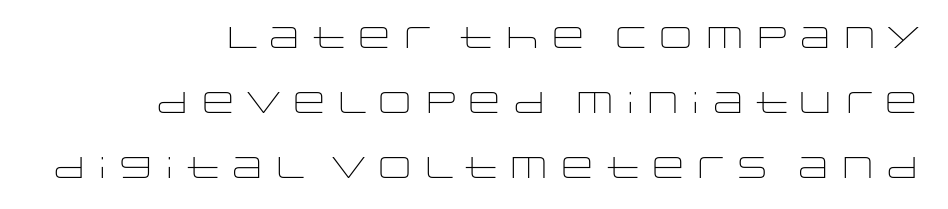
Q: Is the text bold? A: No.
Q: Is the text italic (slanted)? A: No, it is upright.
Q: Is the typeface a serif or a sans-serif typeface? A: Sans-serif.
Q: Is the text underlined? A: No.
Q: Is the spacing between letters normal or unusually wide? A: Normal.
Q: Is the spacing between lines tight, normal or loose? A: Loose.
Q: Width (condensed, normal, or wide)? A: Wide.
Q: Stroke contrast? A: Low.
Q: x-height? A: Large.
Q: Monospaced? A: No.
